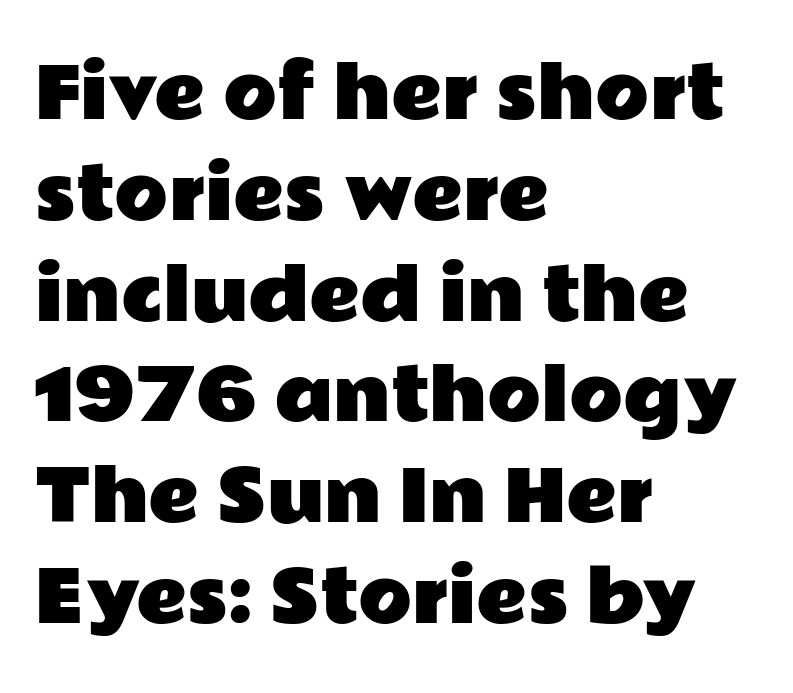
The image shows 70 px wide sans-serif type, upright; set left-aligned, normal line spacing (1.44x), normal letter spacing, not underlined; low stroke contrast and a medium x-height.
